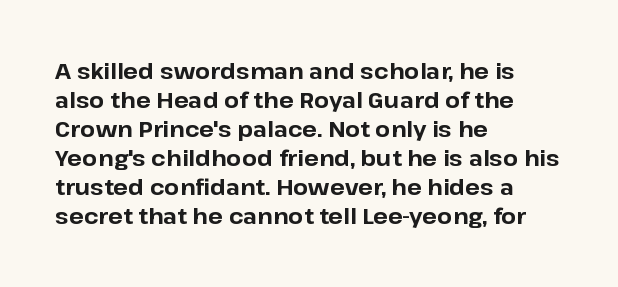
Q: Is the text bold? A: Yes.
Q: Is the text italic (slanted)? A: No, it is upright.
Q: Is the text underlined? A: No.
Q: How is the paragraph aligned? A: Left-aligned.
Q: Is the spacing between letters normal or unusually wide? A: Normal.
Q: Is the spacing between lines tight, normal or loose? A: Normal.
